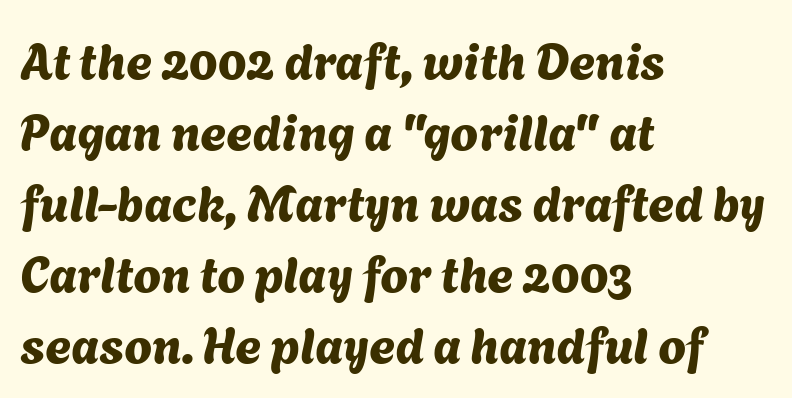
{"serif": "no", "width": "normal", "stroke_contrast": "medium", "x_height": "medium", "monospaced": "no", "underline": "no", "align": "left", "line_spacing": "normal", "line_spacing_ratio": 1.42, "letter_spacing": "normal", "letter_spacing_em": 0.0, "glyph_px": 50}
